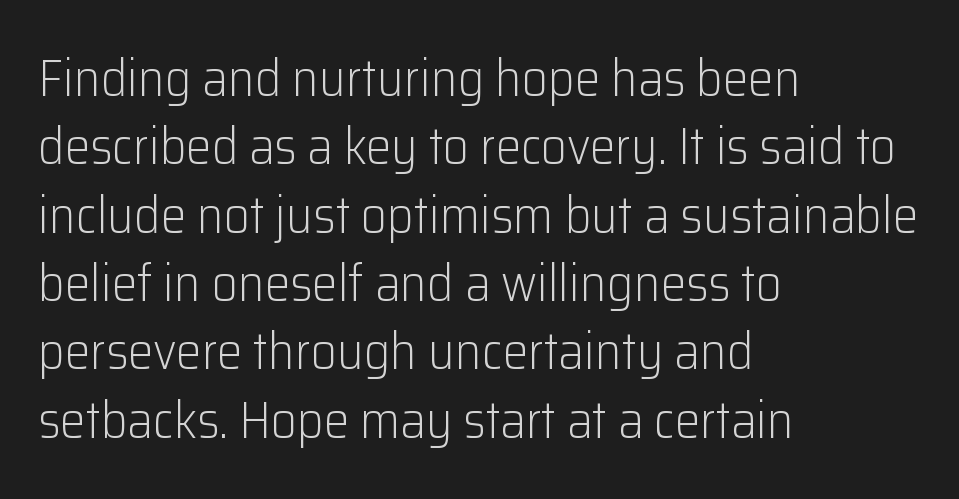
Q: Is the text bold? A: No.
Q: Is the text italic (slanted)? A: No, it is upright.
Q: Is the typeface a serif or a sans-serif typeface? A: Sans-serif.
Q: Is the text underlined? A: No.
Q: How is the paragraph aligned? A: Left-aligned.
Q: Is the spacing between letters normal or unusually wide? A: Normal.
Q: Is the spacing between lines tight, normal or loose? A: Normal.
Q: Width (condensed, normal, or wide)? A: Normal.
Q: Stroke contrast? A: Low.
Q: x-height? A: Medium.
Q: Monospaced? A: No.
